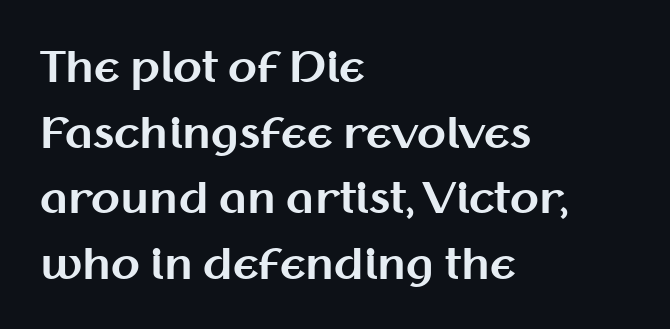
{"serif": "no", "italic": "no", "bold": "yes", "weight": "bold", "width": "normal", "stroke_contrast": "medium", "x_height": "medium", "monospaced": "no", "underline": "no", "align": "left", "line_spacing": "normal", "line_spacing_ratio": 1.56, "letter_spacing": "normal", "letter_spacing_em": 0.0, "glyph_px": 42}
